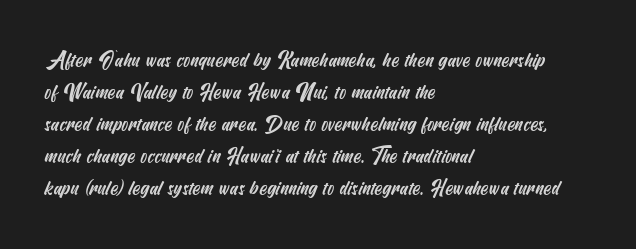
{"underline": "no", "align": "left", "line_spacing": "normal", "line_spacing_ratio": 1.6, "letter_spacing": "normal", "letter_spacing_em": 0.0, "glyph_px": 20}
